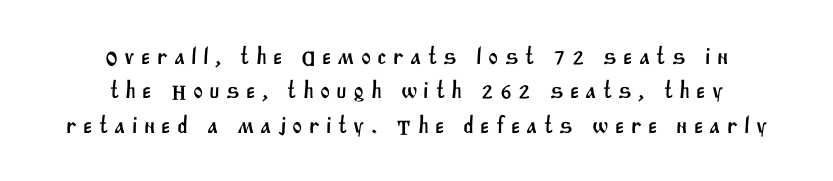
{"underline": "no", "align": "center", "line_spacing": "normal", "line_spacing_ratio": 1.43, "letter_spacing": "wide", "letter_spacing_em": 0.26, "glyph_px": 24}
